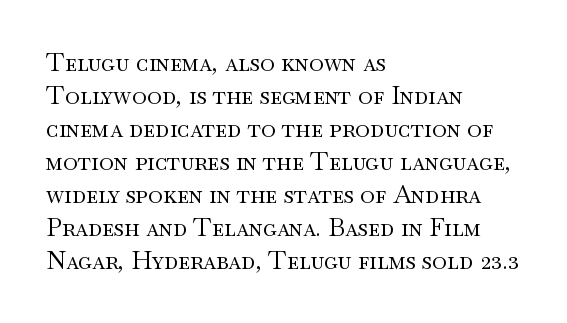
Q: Is the text bold? A: No.
Q: Is the text italic (slanted)? A: No, it is upright.
Q: Is the text underlined? A: No.
Q: How is the paragraph aligned? A: Left-aligned.
Q: Is the spacing between letters normal or unusually wide? A: Normal.
Q: Is the spacing between lines tight, normal or loose? A: Normal.
